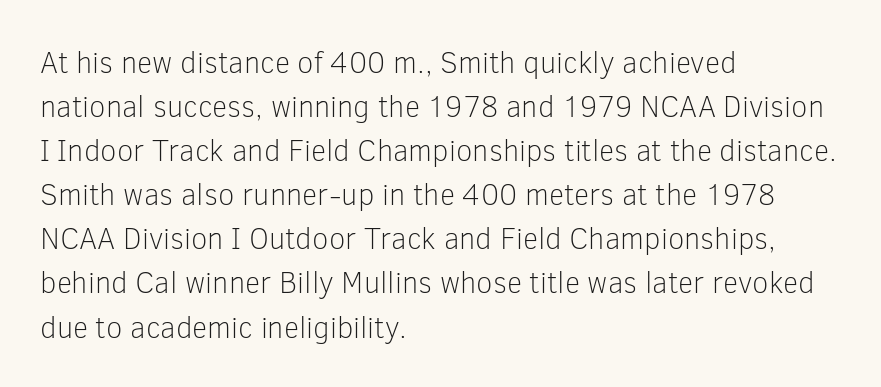
Unmarked baselines from the first word to the last. Quick note: interline space is typical. Vertical stems look standard width or narrower in stroke. Students, note that the glyphs here touch the page at normal intervals. Every row of glyphs begins at an identical x-position on the left. The characters display no serif detailing; their extremities are plain.
